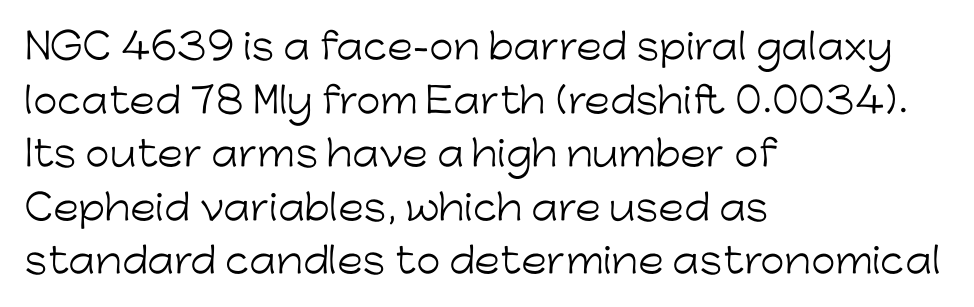
The image shows 35 px light sans-serif type, upright; set left-aligned, normal line spacing (1.53x), normal letter spacing, not underlined; low stroke contrast and a medium x-height.
